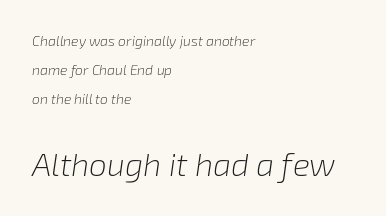
The image shows 32 px light type, italic (leaning right); set left-aligned, loose line spacing (2.06x), normal letter spacing, not underlined; the second (bottom) block is 2.29x larger; low stroke contrast and a medium x-height.
